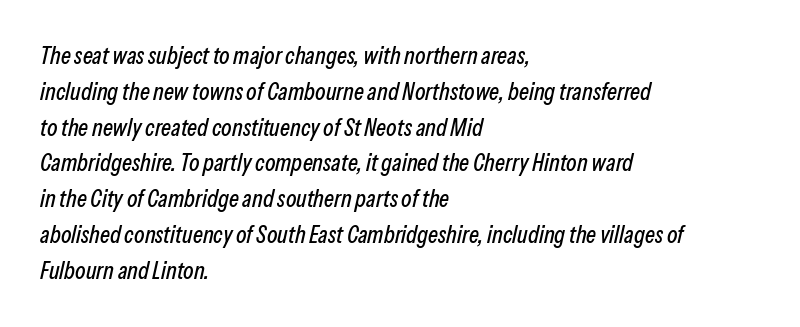
Between one letter and the next there's only the usual sliver of space. Compared with ordinary roman type, these characters are visibly tilted. What's the leading like? Ordinary, nothing unusual. This rendering uses left alignment, leaving the right contour irregular. Clear beneath every line of the passage.
